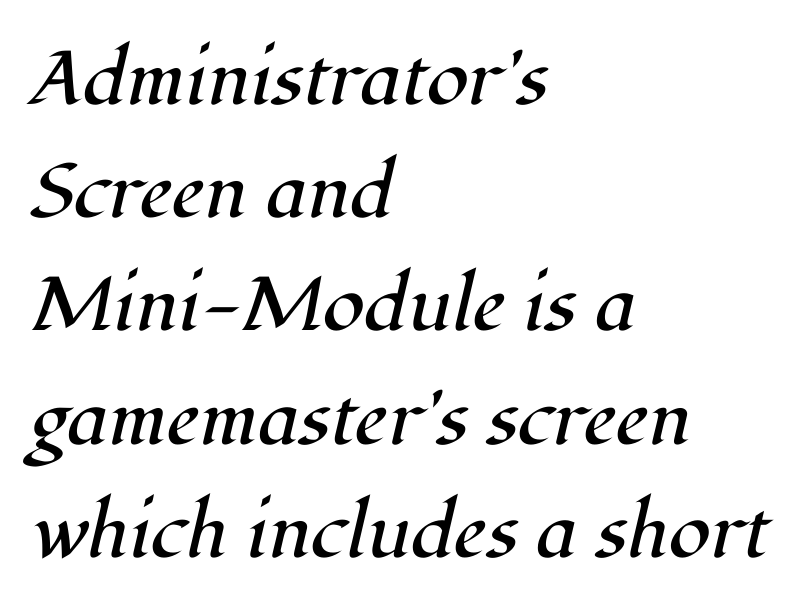
Q: Is the text bold? A: No.
Q: Is the text italic (slanted)? A: Yes, it leans right by about 12 degrees.
Q: Is the typeface a serif or a sans-serif typeface? A: Serif.
Q: Is the text underlined? A: No.
Q: How is the paragraph aligned? A: Left-aligned.
Q: Is the spacing between letters normal or unusually wide? A: Normal.
Q: Is the spacing between lines tight, normal or loose? A: Normal.
Q: Width (condensed, normal, or wide)? A: Normal.
Q: Stroke contrast? A: High.
Q: x-height? A: Medium.
Q: Monospaced? A: No.
